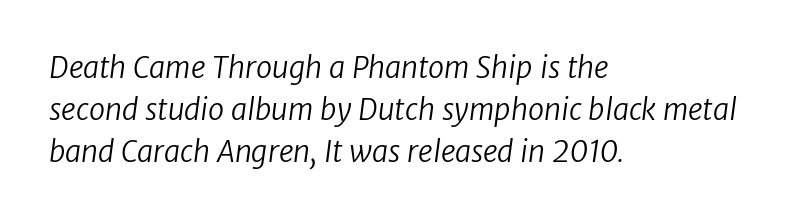
Q: Is the text bold? A: No.
Q: Is the typeface a serif or a sans-serif typeface? A: Sans-serif.
Q: Is the text underlined? A: No.
Q: How is the paragraph aligned? A: Left-aligned.
Q: Is the spacing between letters normal or unusually wide? A: Normal.
Q: Is the spacing between lines tight, normal or loose? A: Normal.
Q: Width (condensed, normal, or wide)? A: Normal.
Q: Stroke contrast? A: Low.
Q: x-height? A: Medium.
Q: Monospaced? A: No.
